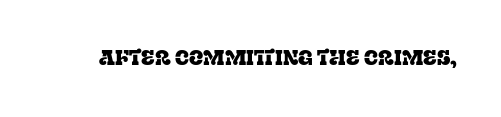
Q: Is the text italic (slanted)? A: No, it is upright.
Q: Is the text underlined? A: No.
Q: Is the spacing between letters normal or unusually wide? A: Normal.
